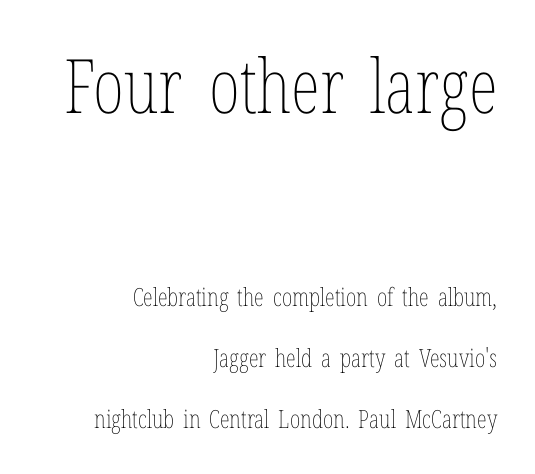
{"italic": "no", "bold": "no", "weight": "thin", "width": "condensed", "stroke_contrast": "low", "x_height": "medium", "monospaced": "no", "underline": "no", "align": "right", "line_spacing": "loose", "line_spacing_ratio": 2.44, "letter_spacing": "normal", "letter_spacing_em": 0.0, "larger_block": "first", "size_ratio": 3.0, "glyph_px": 75}
